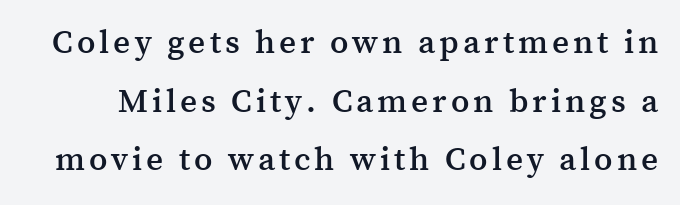
The image shows 33 px semibold serif type, upright; set line spacing 1.78x, not underlined; medium stroke contrast and a medium x-height.
